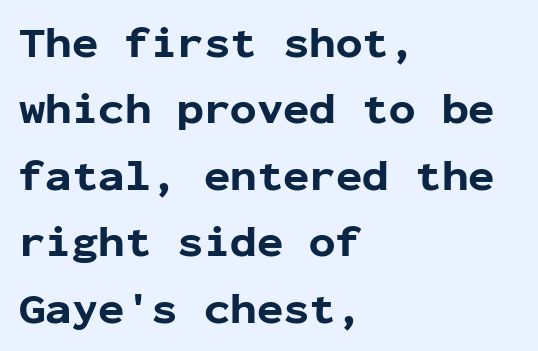
Q: Is the text bold? A: Yes.
Q: Is the text italic (slanted)? A: No, it is upright.
Q: Is the typeface a serif or a sans-serif typeface? A: Sans-serif.
Q: Is the text underlined? A: No.
Q: How is the paragraph aligned? A: Left-aligned.
Q: Is the spacing between letters normal or unusually wide? A: Normal.
Q: Is the spacing between lines tight, normal or loose? A: Normal.
Q: Width (condensed, normal, or wide)? A: Normal.
Q: Stroke contrast? A: Low.
Q: x-height? A: Medium.
Q: Monospaced? A: Yes.
